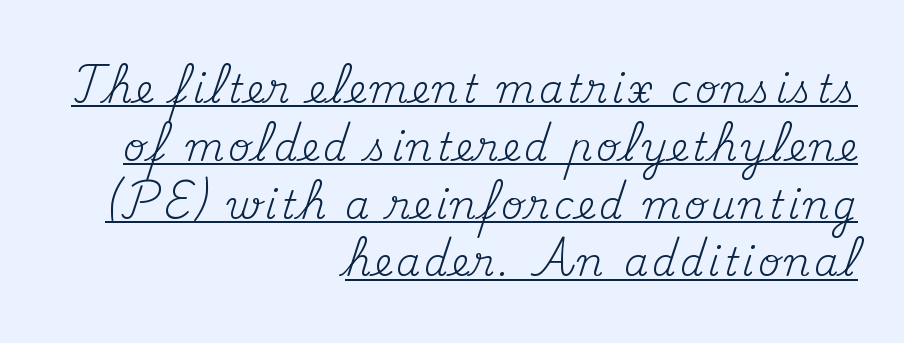
Note the varied advance widths — an 'i' is clearly narrower than an 'm'. The lettering is marked with a stroke running underneath it. The font sits on the lighter half of the weight spectrum, regular included. The letters carry serifs — small finishing strokes at the ends of their stems.
